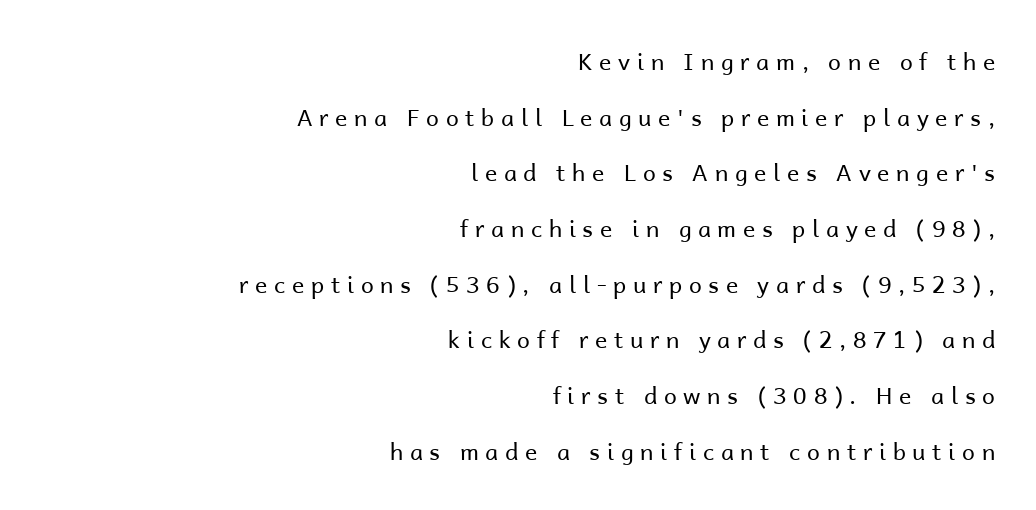
Each new line begins a long way beneath the previous one. Is the block centered? No — it sits flush against the right margin. Is the type heavy? It reads as light-to-regular instead. Here the glyphs are tracked loosely, breaking word shapes into spaced letters.
